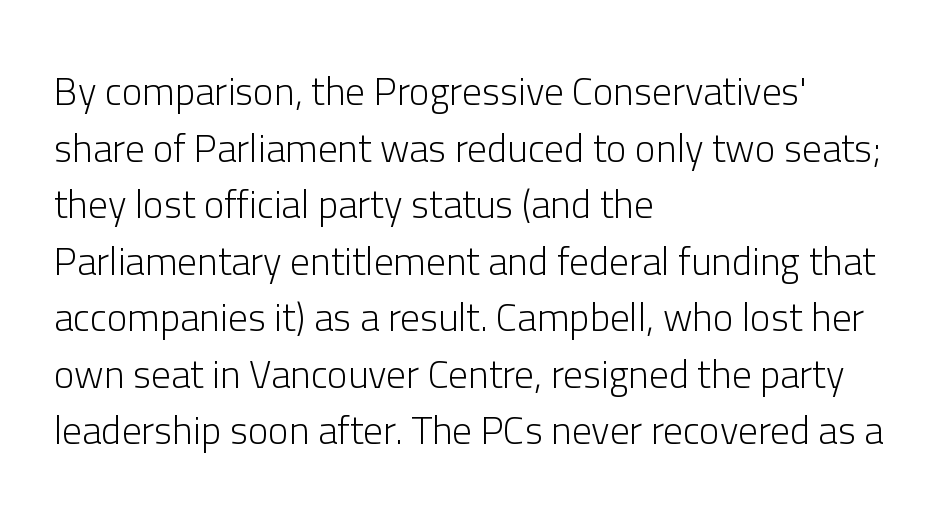
The image shows 39 px light sans-serif type, upright; set left-aligned, normal line spacing (1.45x), normal letter spacing, not underlined; low stroke contrast and a medium x-height.
